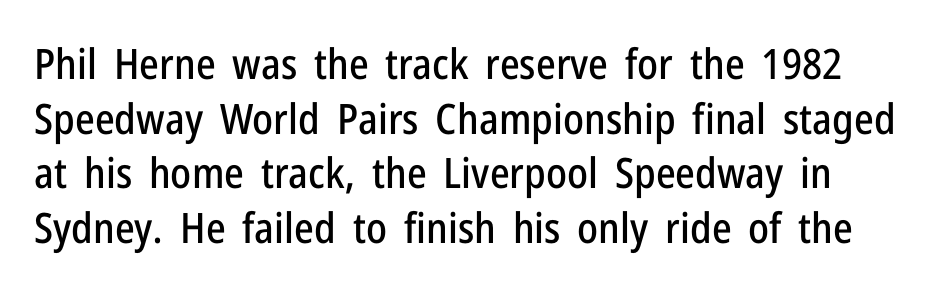
Q: Is the text italic (slanted)? A: No, it is upright.
Q: Is the typeface a serif or a sans-serif typeface? A: Sans-serif.
Q: Is the text underlined? A: No.
Q: Is the spacing between letters normal or unusually wide? A: Normal.
Q: Is the spacing between lines tight, normal or loose? A: Normal.
Q: Width (condensed, normal, or wide)? A: Condensed.
Q: Stroke contrast? A: Low.
Q: x-height? A: Medium.
Q: Monospaced? A: No.
